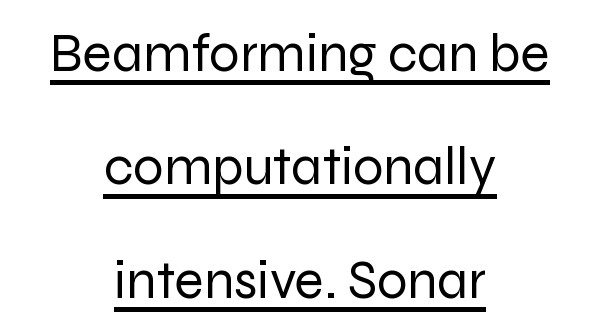
{"serif": "no", "italic": "no", "bold": "no", "weight": "regular", "width": "normal", "stroke_contrast": "low", "x_height": "medium", "monospaced": "no", "underline": "yes", "align": "center", "line_spacing": "loose", "line_spacing_ratio": 2.1, "letter_spacing": "normal", "letter_spacing_em": 0.0, "glyph_px": 54}
